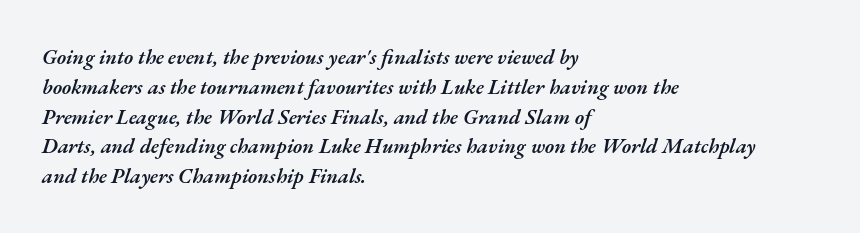
Q: Is the text bold? A: Semi-bold.
Q: Is the text italic (slanted)? A: Yes, it leans right by about 17 degrees.
Q: Is the text underlined? A: No.
Q: How is the paragraph aligned? A: Left-aligned.
Q: Is the spacing between letters normal or unusually wide? A: Normal.
Q: Is the spacing between lines tight, normal or loose? A: Normal.
